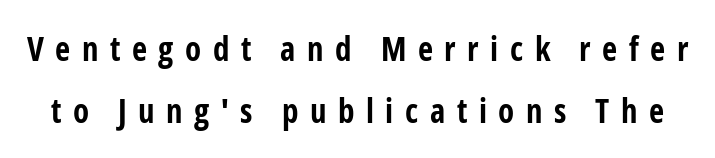
The font's upright variant was chosen for this text. Glyph-to-glyph distance is far greater than everyday printed text. Nope, no serifs anywhere on these letters. Words float on clear page, feet unadorned.
